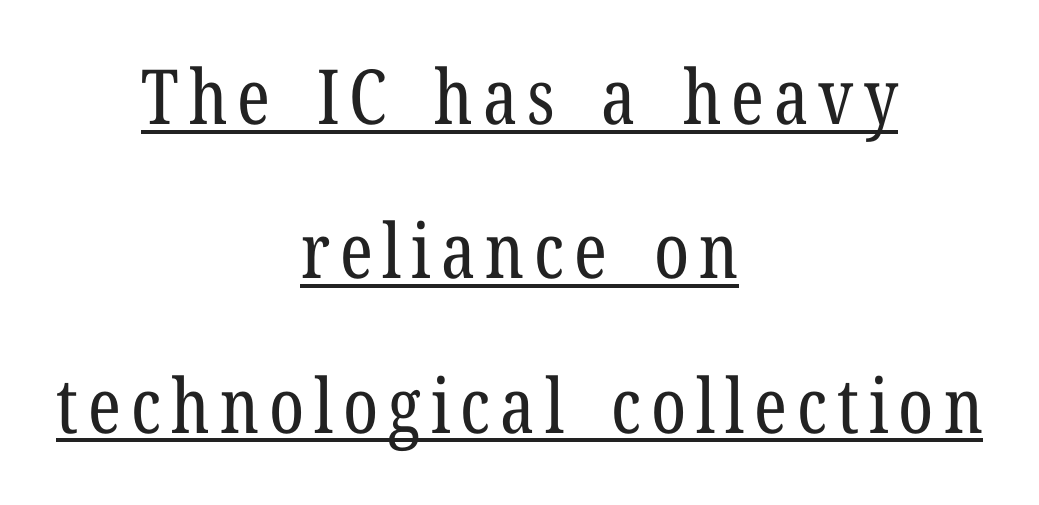
Has an underline been added? It has. Italic? Not at all — the glyphs are vertical. The paragraph shown floats in the horizontal middle. Weight: in the light-to-regular range. A serif font was chosen for this passage.
